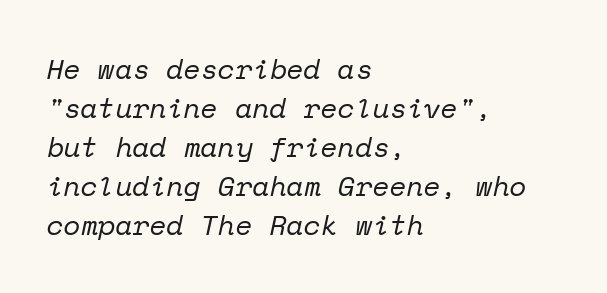
{"serif": "yes", "italic": "yes", "lean": "right", "slant_degrees": 12, "bold": "no", "weight": "regular", "width": "normal", "stroke_contrast": "low", "x_height": "medium", "monospaced": "yes", "underline": "no", "align": "left", "line_spacing": "normal", "line_spacing_ratio": 1.39, "letter_spacing": "normal", "letter_spacing_em": 0.0, "glyph_px": 28}
